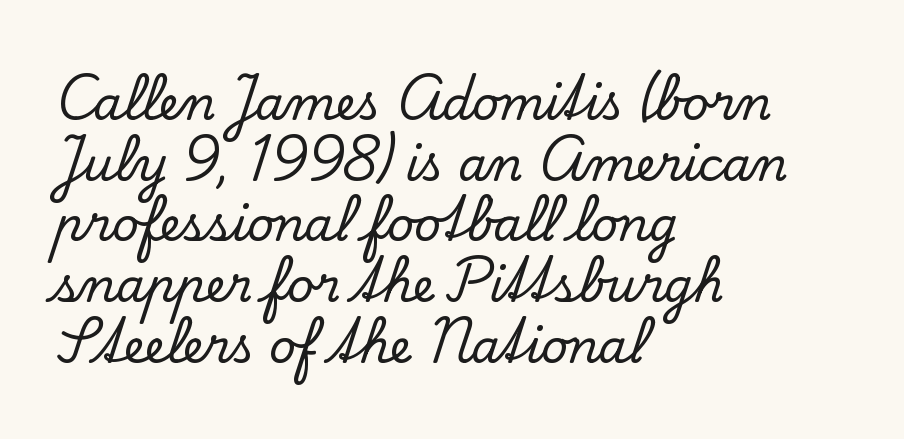
Reading down the column, the eye jumps a familiar distance to each next line. Notice how the passage keeps a crisp vertical edge on the left only. Students, note that the glyphs here touch the page at normal intervals. The letters advance in unequal steps, a hallmark of proportional type. Check the space under the baseline: it is left empty.
